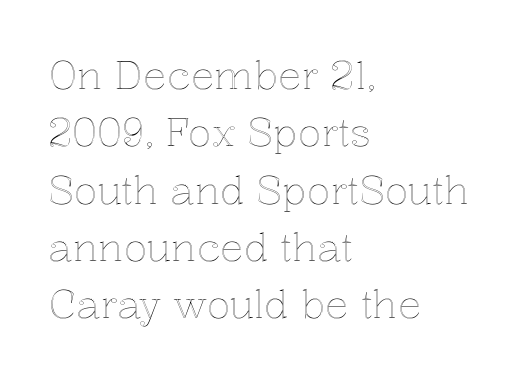
Leading: standard. Posture: straight, roman, zero tilt. Clear beneath every line of the passage. The passage shown is typed in a proportional face where columns would drift. The face used here is rendered with its standard letterfit.
